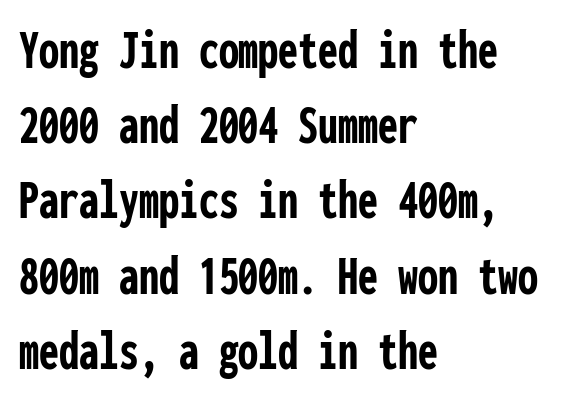
The glyphs are unaccompanied by any horizontal stroke below them. Baseline-to-baseline distance is the conventional proportion of letter height. Short note: letters normally spaced. The face used here has the dense, thick strokes of a bold. The passage shown is typeset with a sans-serif family.
